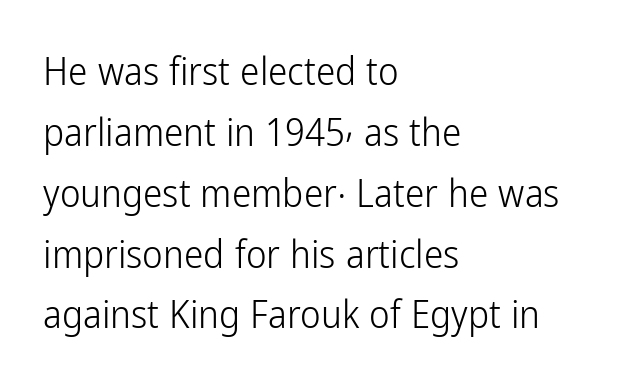
{"serif": "no", "italic": "no", "bold": "no", "weight": "light", "width": "condensed", "stroke_contrast": "low", "x_height": "medium", "monospaced": "no", "underline": "no", "align": "left", "line_spacing": "normal", "line_spacing_ratio": 1.56, "letter_spacing": "normal", "letter_spacing_em": 0.0, "glyph_px": 39}
